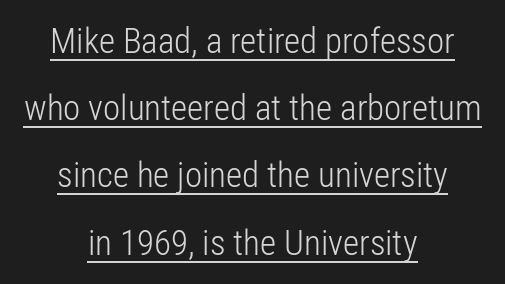
Every word sits above its own underline. In terms of posture, this sample is upright. Does extra space separate the letters? No, they use regular spacing. The letters advance in unequal steps, a hallmark of proportional type.
